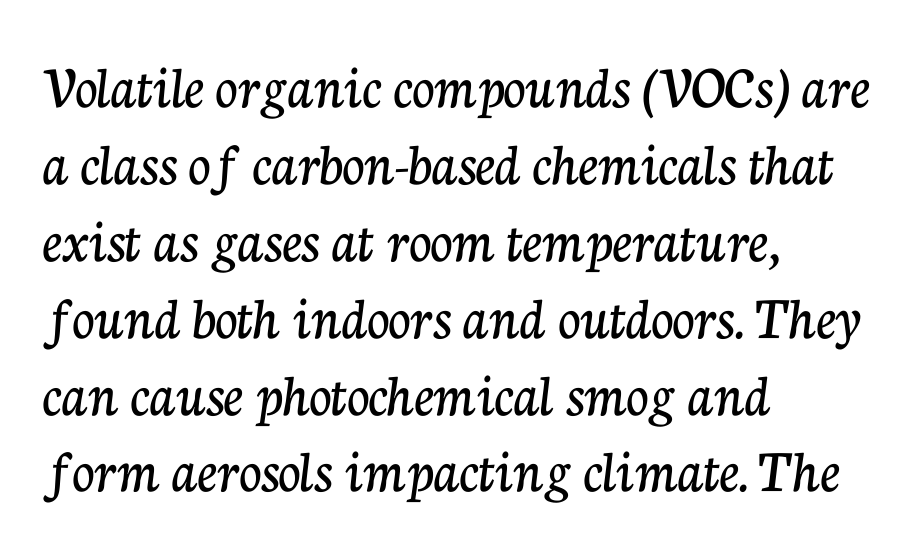
Q: Is the text italic (slanted)? A: Yes.
Q: Is the typeface a serif or a sans-serif typeface? A: Serif.
Q: Is the text underlined? A: No.
Q: How is the paragraph aligned? A: Left-aligned.
Q: Is the spacing between letters normal or unusually wide? A: Normal.
Q: Width (condensed, normal, or wide)? A: Normal.
Q: Stroke contrast? A: Low.
Q: x-height? A: Medium.
Q: Monospaced? A: No.
